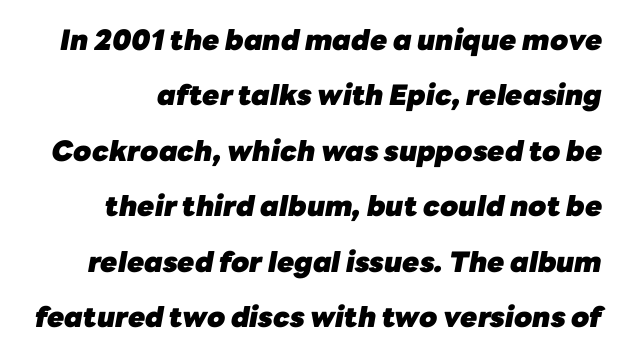
The image shows 28 px heavy type, italic (leaning right); set loose line spacing (1.98x), normal letter spacing, not underlined; low stroke contrast and a medium x-height.
